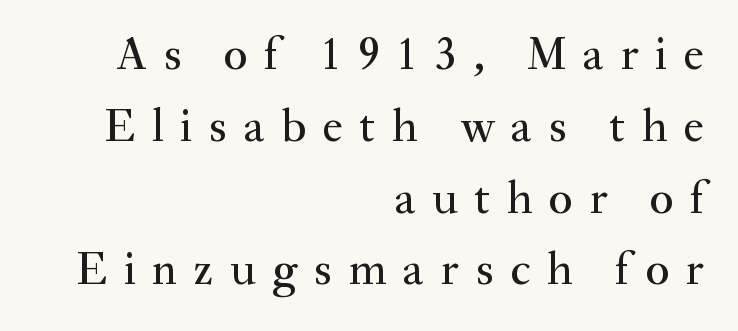
The image shows 46 px serif type, upright; set right-aligned, normal line spacing (1.56x), unusually wide letter spacing (+0.36 em), not underlined; medium stroke contrast and a small x-height.
